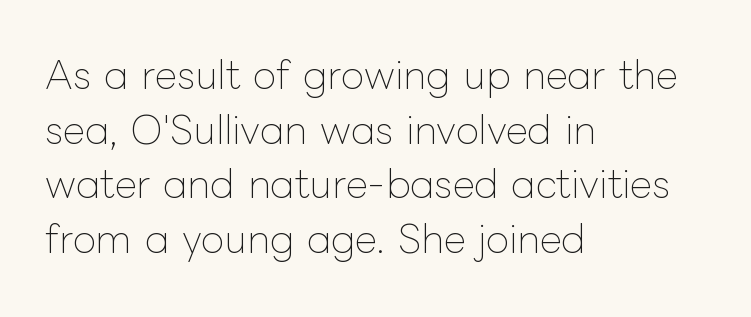
{"italic": "no", "bold": "no", "weight": "thin", "width": "normal", "stroke_contrast": "low", "x_height": "medium", "monospaced": "no", "underline": "no", "align": "left", "line_spacing": "normal", "line_spacing_ratio": 1.44, "letter_spacing": "normal", "letter_spacing_em": 0.0, "glyph_px": 38}
